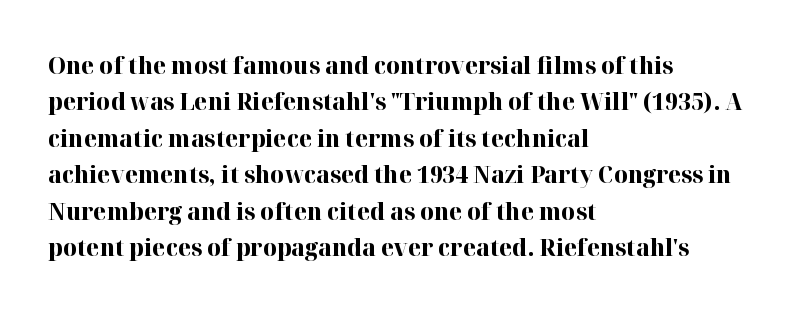
The designer left line spacing at the default. The horizontal fit of the characters is conventional and even. The specimen reads as upright at a glance. The passage shown is not underscored anywhere. The letters are bold, with thick, heavy strokes.
